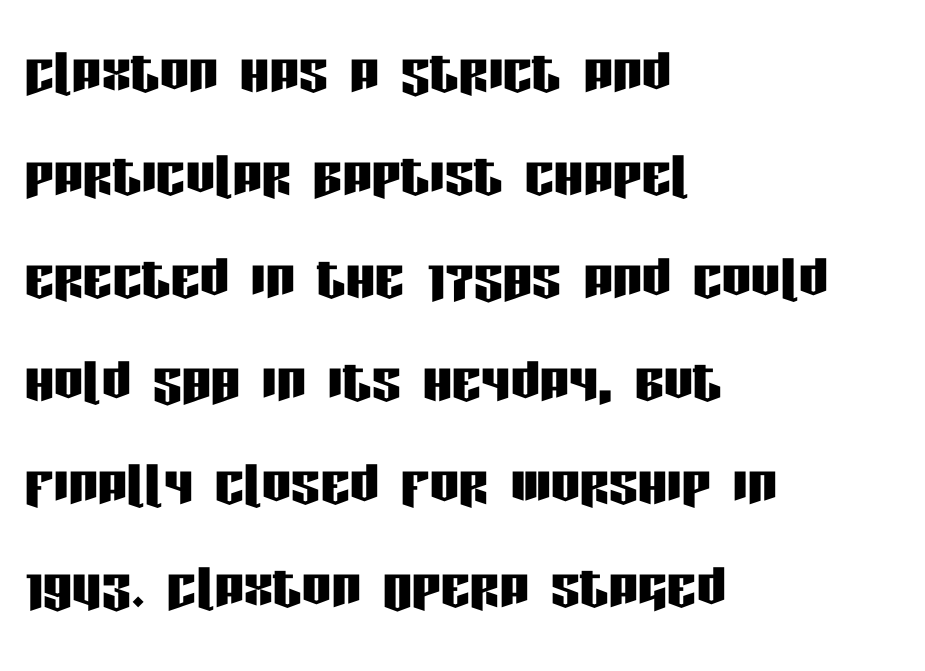
{"serif": "no", "italic": "no", "width": "condensed", "stroke_contrast": "low", "x_height": "large", "monospaced": "no", "underline": "no", "align": "left", "line_spacing": "normal", "line_spacing_ratio": 1.41, "letter_spacing": "normal", "letter_spacing_em": 0.0, "glyph_px": 73}
